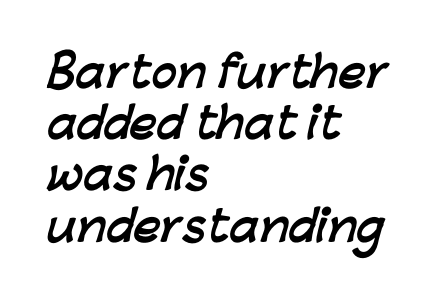
{"serif": "no", "bold": "yes", "weight": "semibold", "width": "normal", "stroke_contrast": "low", "x_height": "medium", "monospaced": "no", "underline": "no", "align": "left", "line_spacing_ratio": 1.22, "letter_spacing": "normal", "letter_spacing_em": 0.0, "glyph_px": 42}
